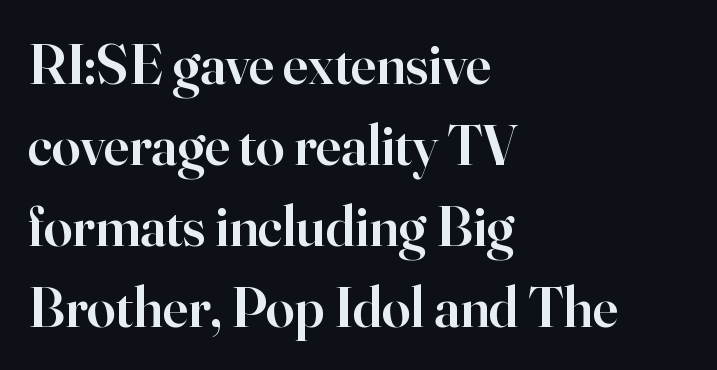
The lines are quadded left. Each letter keeps its own natural width here, so spacing adapts to shape. The area under the type is left untouched. Tracking here is standard; glyphs follow each other at the usual distance. Vertical spacing — default. Weight check: semibold — heavier than regular, not quite bold.
